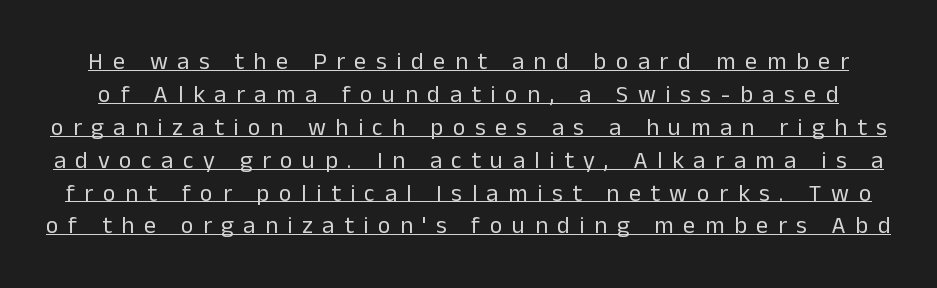
The image shows 24 px text type, upright; set normal line spacing (1.37x), unusually wide letter spacing (+0.4 em), underlined.
